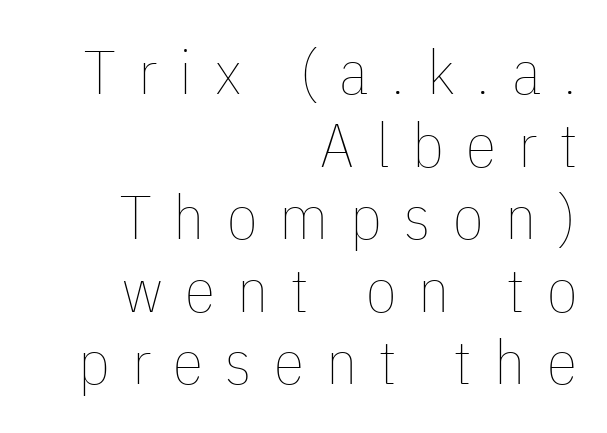
On a weight scale, this lands at 450 or below. You could only call the tracking loose — the letters float apart. Varying glyph widths throughout — classic text-font behaviour. Notice how the passage keeps a crisp vertical edge on the right only.
